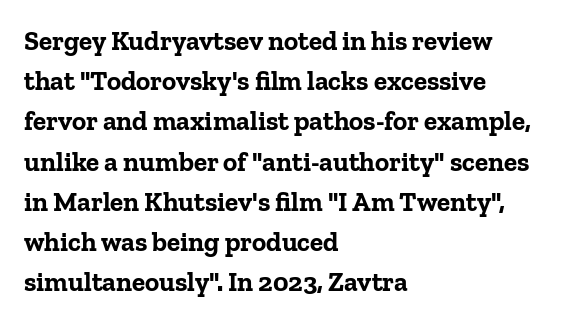
The image shows 27 px bold type, upright; set left-aligned, normal line spacing (1.49x), normal letter spacing, not underlined.
